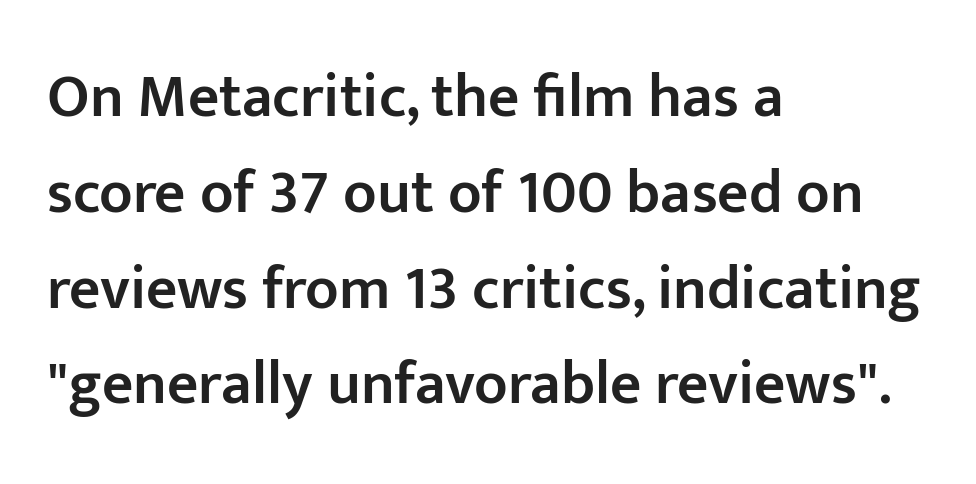
Style check: upright. In terms of leading, this rendering sits right in the middle. Font category for this specimen: sans-serif. The horizontal fit of the characters is conventional and even. Type without underlining.
